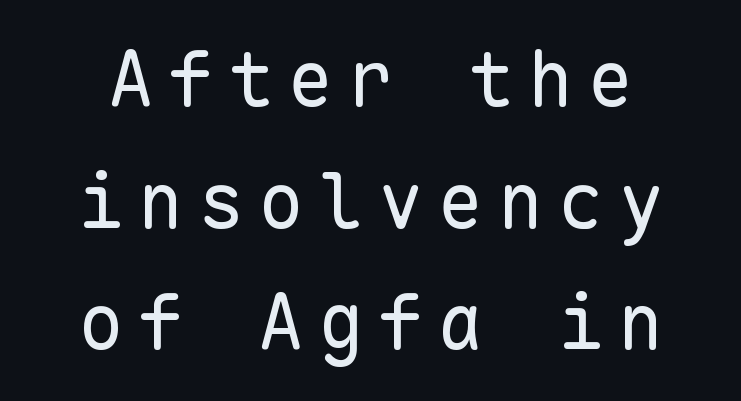
The image shows 76 px regular-weight sans-serif type, upright, monospaced; set normal line spacing (1.6x), not underlined; low stroke contrast and a medium x-height.
